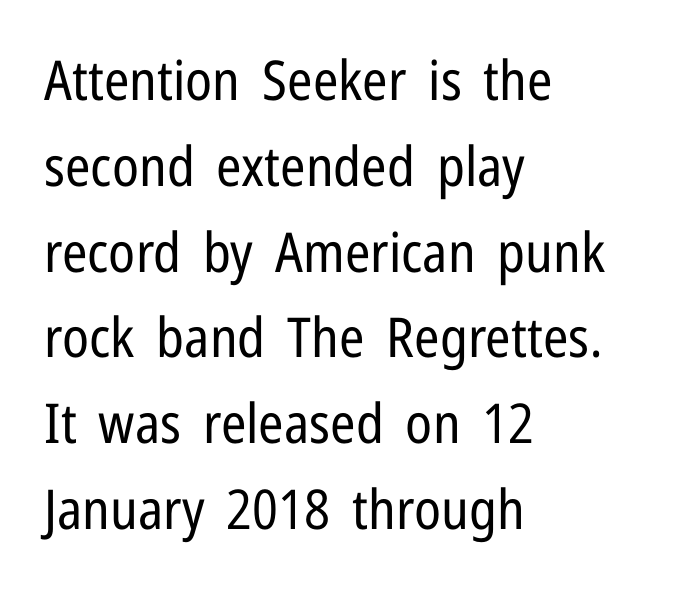
{"serif": "no", "italic": "no", "bold": "no", "weight": "regular", "width": "condensed", "stroke_contrast": "low", "x_height": "medium", "monospaced": "no", "underline": "no", "align": "left", "line_spacing": "normal", "line_spacing_ratio": 1.56, "letter_spacing": "normal", "letter_spacing_em": 0.0, "glyph_px": 55}
